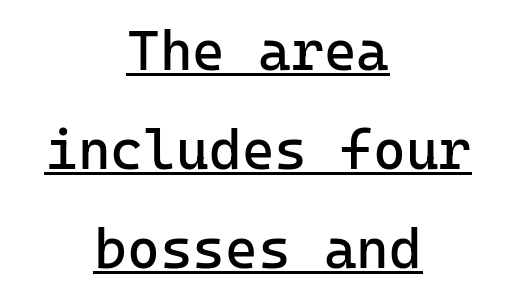
{"serif": "no", "italic": "no", "bold": "no", "weight": "regular", "width": "normal", "stroke_contrast": "low", "x_height": "medium", "monospaced": "yes", "underline": "yes", "align": "center", "line_spacing_ratio": 1.77, "letter_spacing": "normal", "letter_spacing_em": 0.0, "glyph_px": 56}
